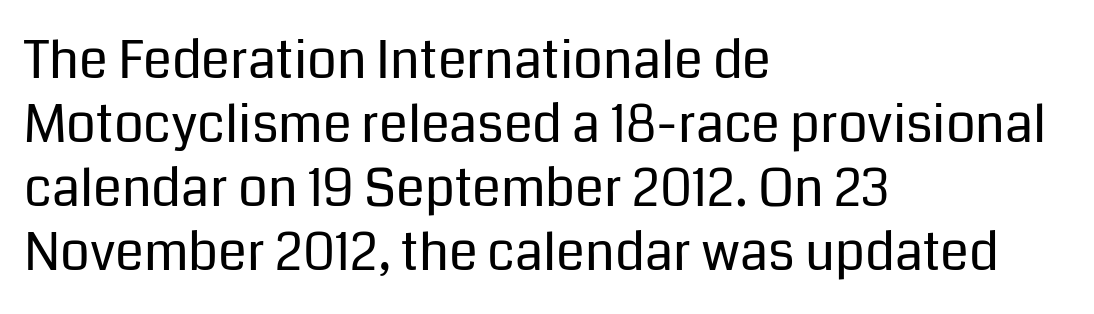
Q: Is the text bold? A: No.
Q: Is the text italic (slanted)? A: No, it is upright.
Q: Is the typeface a serif or a sans-serif typeface? A: Sans-serif.
Q: Is the text underlined? A: No.
Q: How is the paragraph aligned? A: Left-aligned.
Q: Is the spacing between letters normal or unusually wide? A: Normal.
Q: Width (condensed, normal, or wide)? A: Normal.
Q: Stroke contrast? A: Low.
Q: x-height? A: Medium.
Q: Monospaced? A: No.
